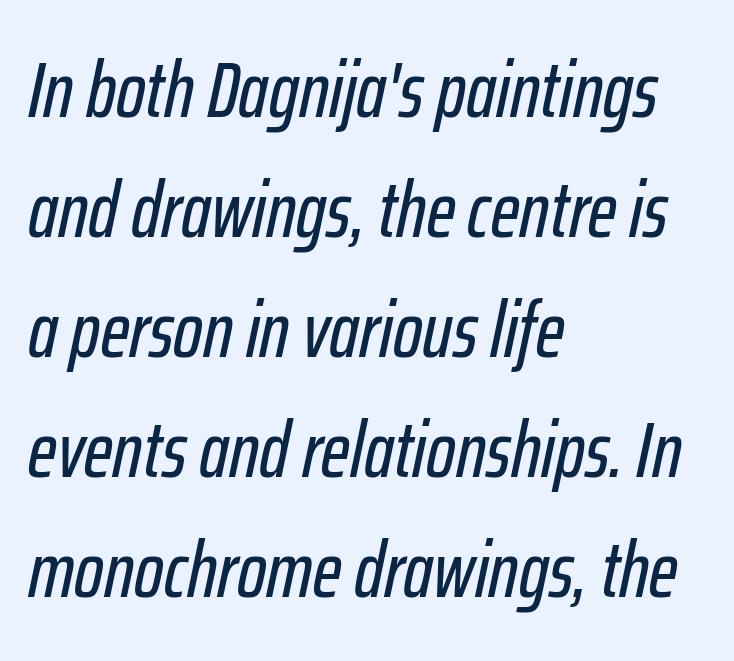
The image shows 78 px condensed type, italic (leaning right); set left-aligned, normal line spacing (1.54x), normal letter spacing, not underlined; low stroke contrast and a medium x-height.
